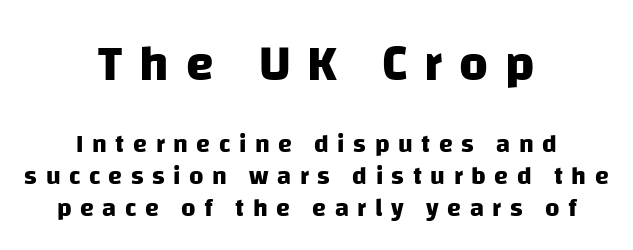
The rendering inserts visible extra space after every character. Horizontal alignment here is central, giving a formal, balanced look. Anything drawn beneath the words? Only blank space. The passage shown is typed in a proportional face where columns would drift. Character size in the leading block exceeds that of the trailing block. The typesetting leans heavy: a genuine bold.
